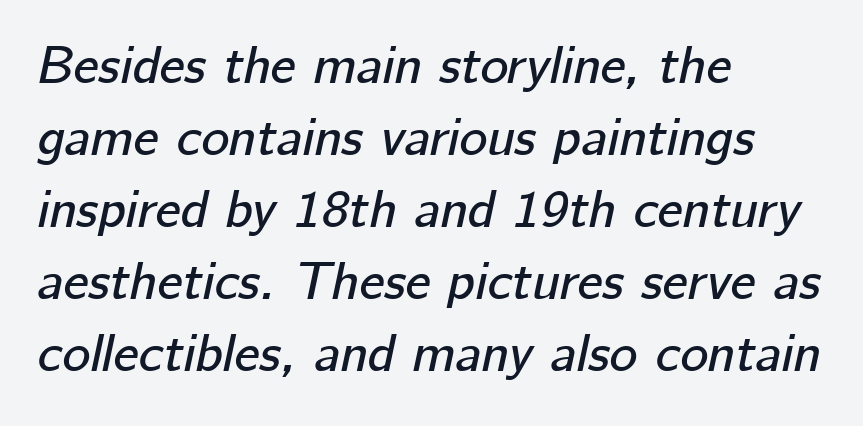
Q: Is the text italic (slanted)? A: Yes, it leans right by about 12 degrees.
Q: Is the text underlined? A: No.
Q: How is the paragraph aligned? A: Left-aligned.
Q: Is the spacing between letters normal or unusually wide? A: Normal.
Q: Is the spacing between lines tight, normal or loose? A: Normal.
Q: Width (condensed, normal, or wide)? A: Normal.
Q: Stroke contrast? A: Low.
Q: x-height? A: Medium.
Q: Monospaced? A: No.
